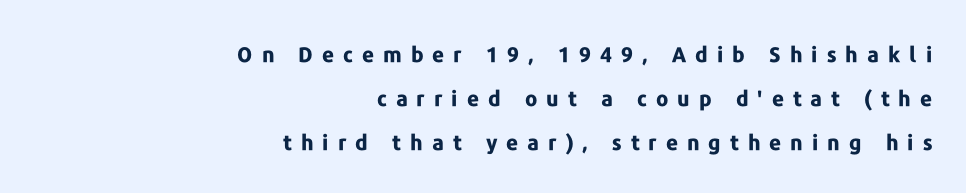
The image shows 21 px bold type, upright; set right-aligned, loose line spacing (2.1x), unusually wide letter spacing (+0.43 em), not underlined.
